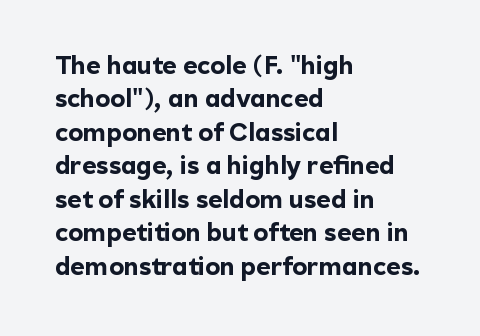
Notice how the passage keeps a crisp vertical edge on the left only. Ordinary non-slanted type is in use. This sample uses plain, unmodified letter spacing. Strong, thick strokes mark this as bold type. Normally led — the rows are evenly, conventionally spaced.
